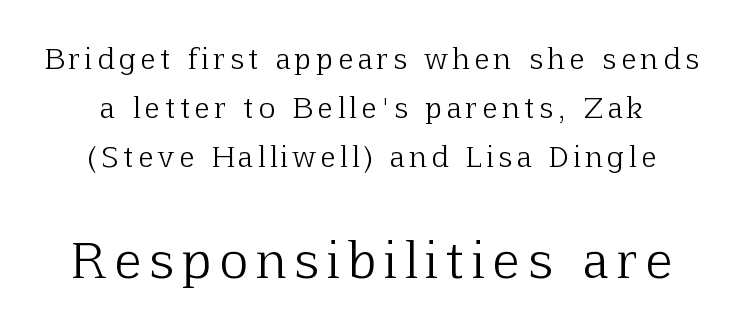
Q: Is the text bold? A: No.
Q: Is the text italic (slanted)? A: No, it is upright.
Q: Is the typeface a serif or a sans-serif typeface? A: Serif.
Q: Is the text underlined? A: No.
Q: Which block of text is set in a larger size, the first (top) or the second (bottom)? A: The second (bottom) one.
Q: Width (condensed, normal, or wide)? A: Normal.
Q: Stroke contrast? A: Low.
Q: x-height? A: Medium.
Q: Monospaced? A: No.
